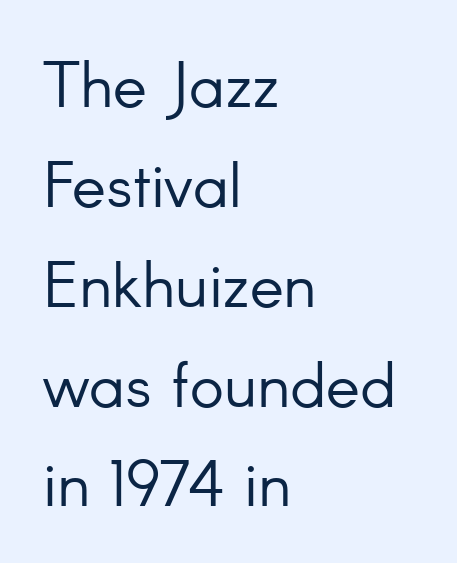
The image shows 64 px light sans-serif type, upright; set left-aligned, normal line spacing (1.56x), normal letter spacing, not underlined; low stroke contrast and a small x-height.
